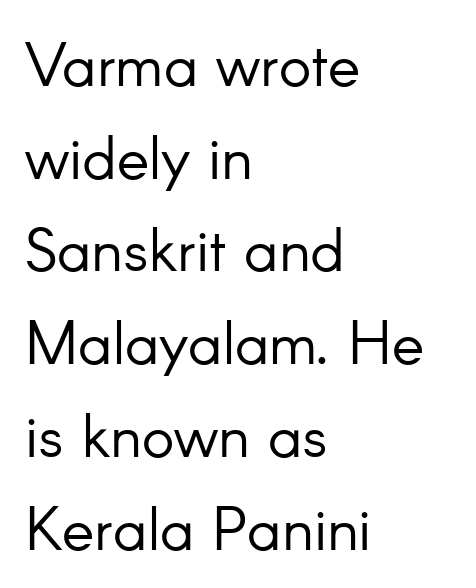
Q: Is the text bold? A: No.
Q: Is the text italic (slanted)? A: No, it is upright.
Q: Is the typeface a serif or a sans-serif typeface? A: Sans-serif.
Q: Is the text underlined? A: No.
Q: How is the paragraph aligned? A: Left-aligned.
Q: Is the spacing between letters normal or unusually wide? A: Normal.
Q: Is the spacing between lines tight, normal or loose? A: Normal.
Q: Width (condensed, normal, or wide)? A: Normal.
Q: Stroke contrast? A: Low.
Q: x-height? A: Small.
Q: Monospaced? A: No.
